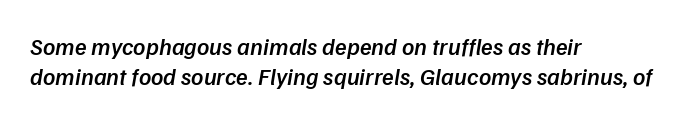
{"italic": "yes", "lean": "right", "slant_degrees": 9, "bold": "semi", "underline": "no", "align": "left", "line_spacing_ratio": 1.23, "letter_spacing": "normal", "letter_spacing_em": 0.0, "glyph_px": 24}
